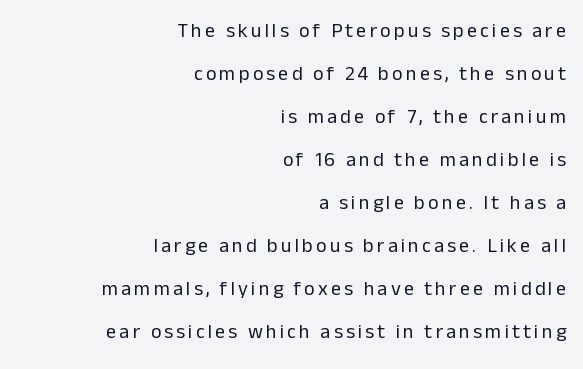
The image shows 20 px text type, upright; set right-aligned, loose line spacing (2.15x), not underlined.
